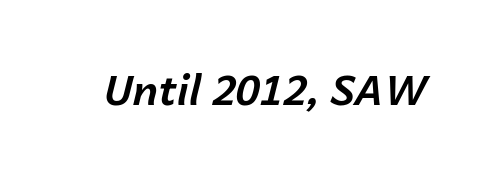
There is no visible air inserted between adjacent glyphs. The rendering applies a slant to the glyphs. Heavy-handed strokes throughout: this text is bold. The passage shown is typed in a proportional face where columns would drift. Bare-footed words on every line.
